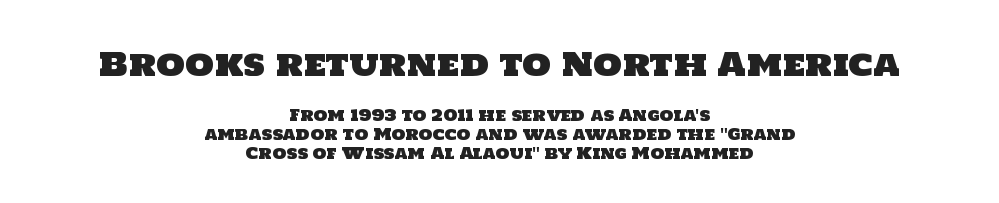
{"serif": "no", "width": "normal", "stroke_contrast": "low", "x_height": "large", "monospaced": "no", "underline": "no", "align": "center", "line_spacing_ratio": 1.18, "letter_spacing": "normal", "letter_spacing_em": 0.0, "larger_block": "first", "size_ratio": 2.06, "glyph_px": 33}
